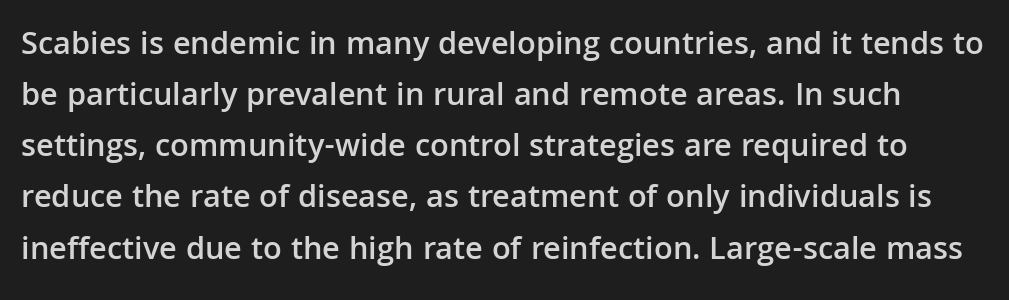
Anything drawn beneath the words? Only blank space. Vertical spacing — default. Stroke thickness is moderately raised; the sample reads as semibold. The tracking reads as untouched default to a designer's eye.
